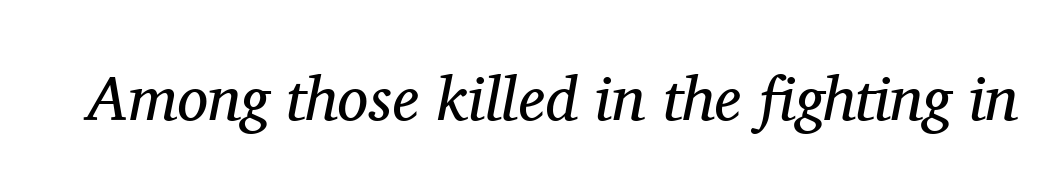
{"serif": "yes", "italic": "yes", "lean": "right", "slant_degrees": 11, "bold": "no", "weight": "regular", "width": "normal", "stroke_contrast": "medium", "x_height": "medium", "monospaced": "no", "underline": "no", "letter_spacing": "normal", "letter_spacing_em": 0.0, "glyph_px": 62}
